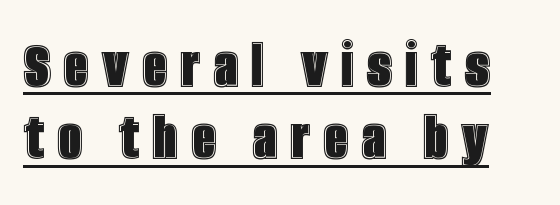
{"italic": "no", "width": "condensed", "x_height": "large", "monospaced": "no", "underline": "yes", "line_spacing": "tight", "line_spacing_ratio": 1.02, "glyph_px": 71}
